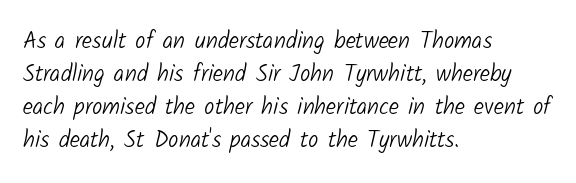
Q: Is the text bold? A: No.
Q: Is the text underlined? A: No.
Q: How is the paragraph aligned? A: Left-aligned.
Q: Is the spacing between letters normal or unusually wide? A: Normal.
Q: Is the spacing between lines tight, normal or loose? A: Normal.
